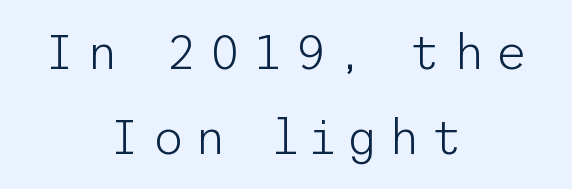
Q: Is the text bold? A: No.
Q: Is the text italic (slanted)? A: No, it is upright.
Q: Is the typeface a serif or a sans-serif typeface? A: Sans-serif.
Q: Is the text underlined? A: No.
Q: How is the paragraph aligned? A: Centered.
Q: Is the spacing between letters normal or unusually wide? A: Unusually wide.
Q: Width (condensed, normal, or wide)? A: Normal.
Q: Stroke contrast? A: Low.
Q: x-height? A: Medium.
